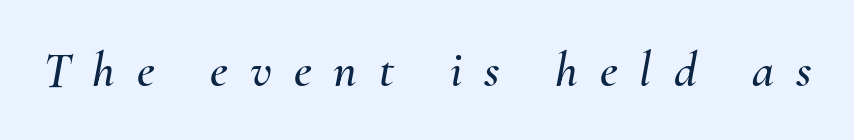
The image shows 50 px text type, italic (leaning right); set unusually wide letter spacing (+0.44 em), not underlined; medium stroke contrast and a small x-height.
